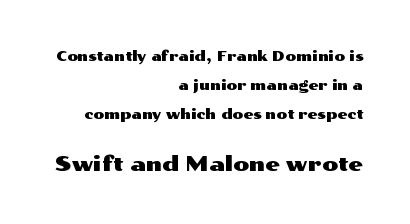
{"italic": "no", "underline": "no", "align": "right", "line_spacing": "loose", "line_spacing_ratio": 2.07, "letter_spacing": "normal", "letter_spacing_em": 0.0, "larger_block": "second", "size_ratio": 1.5, "glyph_px": 21}
